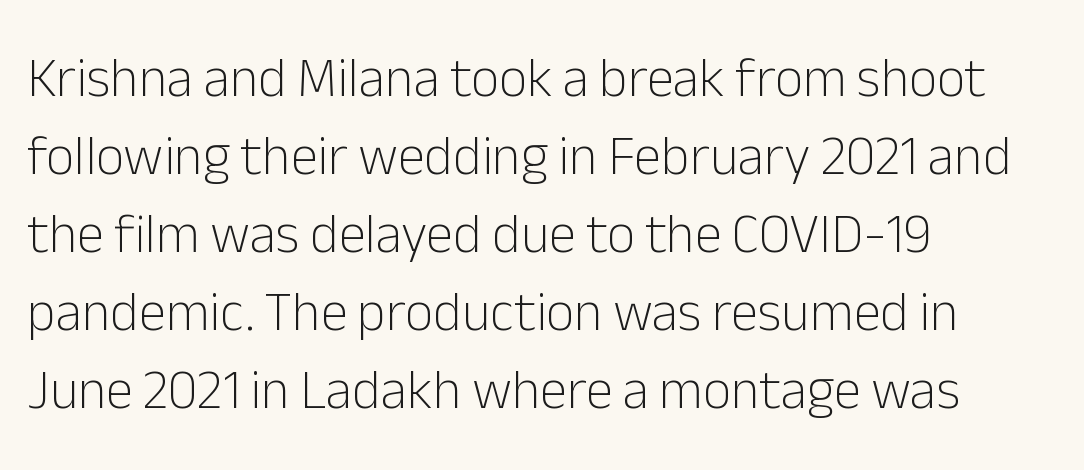
The image shows 55 px light sans-serif type, upright; set left-aligned, normal line spacing (1.42x), normal letter spacing, not underlined; low stroke contrast and a medium x-height.
